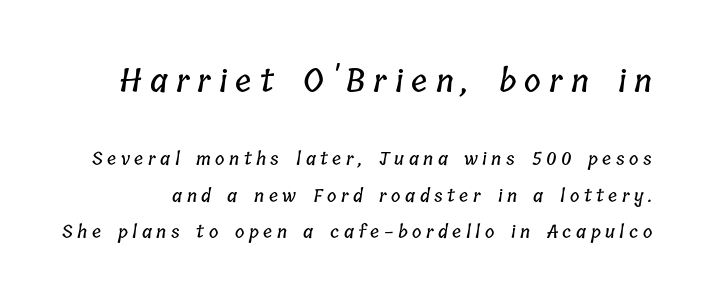
Q: Is the text underlined? A: No.
Q: Is the spacing between letters normal or unusually wide? A: Unusually wide.
Q: Is the spacing between lines tight, normal or loose? A: Loose.
Q: Which block of text is set in a larger size, the first (top) or the second (bottom)? A: The first (top) one.
Q: Width (condensed, normal, or wide)? A: Condensed.
Q: Stroke contrast? A: Low.
Q: x-height? A: Medium.
Q: Monospaced? A: No.
